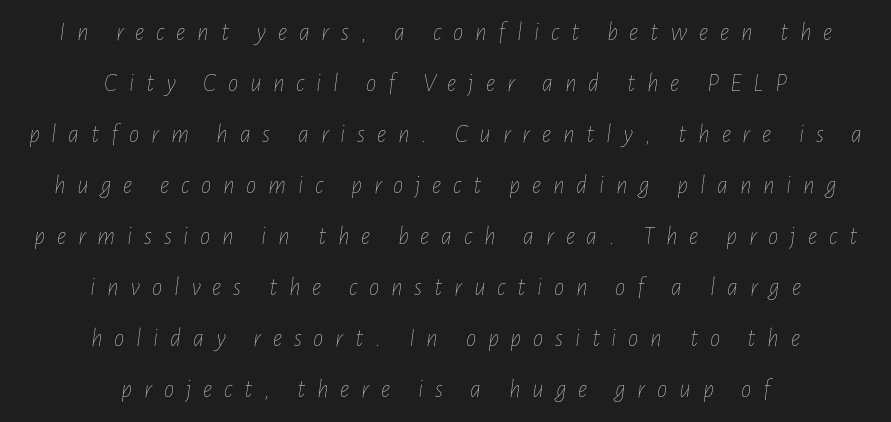
The image shows 26 px text type, italic (leaning right); set centered, loose line spacing (1.96x), unusually wide letter spacing (+0.45 em), not underlined.
